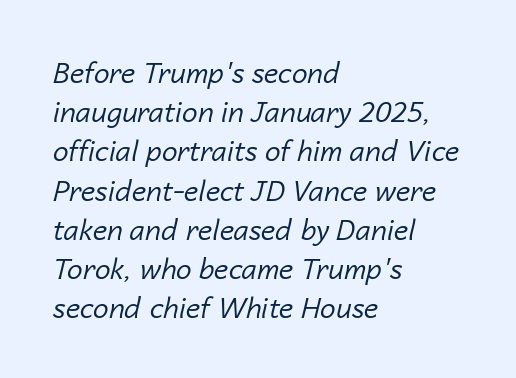
{"italic": "yes", "lean": "right", "slant_degrees": 14, "bold": "no", "weight": "regular", "width": "normal", "stroke_contrast": "low", "x_height": "medium", "monospaced": "no", "underline": "no", "align": "left", "line_spacing": "normal", "line_spacing_ratio": 1.4, "letter_spacing": "normal", "letter_spacing_em": 0.0, "glyph_px": 28}
